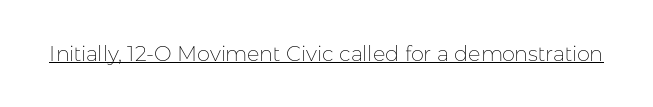
Q: Is the text bold? A: No.
Q: Is the text italic (slanted)? A: No, it is upright.
Q: Is the text underlined? A: Yes.
Q: Is the spacing between letters normal or unusually wide? A: Normal.
